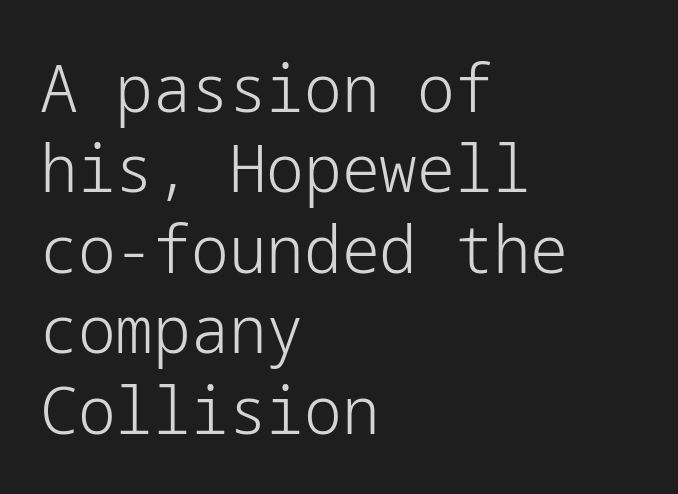
{"serif": "no", "italic": "no", "bold": "no", "weight": "light", "width": "normal", "stroke_contrast": "low", "x_height": "medium", "underline": "no", "align": "left", "line_spacing_ratio": 1.2, "letter_spacing": "normal", "letter_spacing_em": 0.0, "glyph_px": 67}
